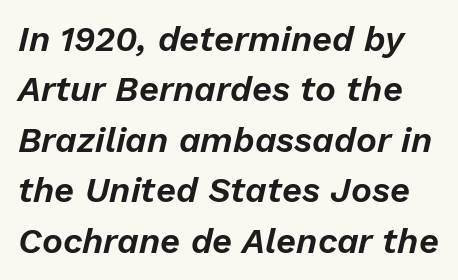
The image shows 35 px text type, italic (leaning right); set normal line spacing (1.44x), normal letter spacing, not underlined; low stroke contrast and a medium x-height.
